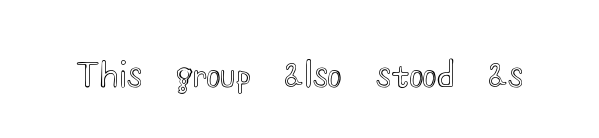
{"italic": "no", "width": "wide", "x_height": "small", "monospaced": "no", "underline": "no", "letter_spacing": "normal", "letter_spacing_em": 0.0, "glyph_px": 34}
